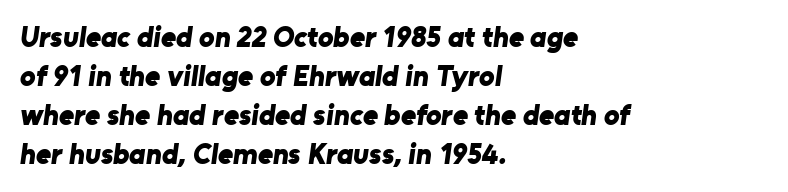
Compared with an ordinary text face, these strokes are far heavier — a full bold. Which margin do the lines hug? The left one — the right edge is uneven. Do the characters align in a grid? No, the font is proportional. Observe the absence of serifs on each vertical stroke in this sample. Glyph-to-glyph distance matches everyday printed text. Each row of text sits above clean, open space.
